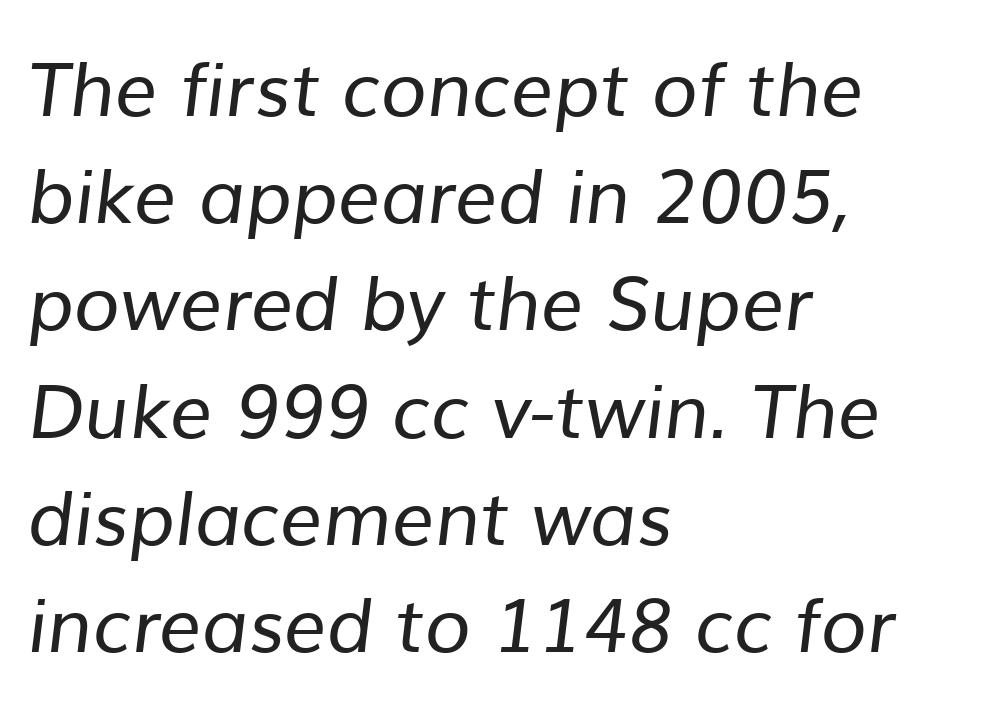
Q: Is the text bold? A: No.
Q: Is the typeface a serif or a sans-serif typeface? A: Sans-serif.
Q: Is the text underlined? A: No.
Q: How is the paragraph aligned? A: Left-aligned.
Q: Is the spacing between letters normal or unusually wide? A: Normal.
Q: Is the spacing between lines tight, normal or loose? A: Normal.
Q: Width (condensed, normal, or wide)? A: Normal.
Q: Stroke contrast? A: Low.
Q: x-height? A: Medium.
Q: Monospaced? A: No.
